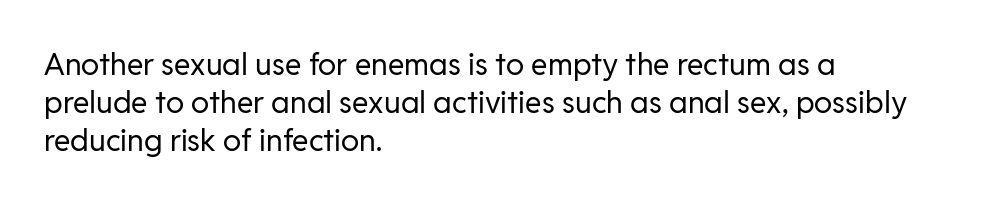
Q: Is the text bold? A: No.
Q: Is the text italic (slanted)? A: No, it is upright.
Q: Is the typeface a serif or a sans-serif typeface? A: Sans-serif.
Q: Is the text underlined? A: No.
Q: How is the paragraph aligned? A: Left-aligned.
Q: Is the spacing between letters normal or unusually wide? A: Normal.
Q: Is the spacing between lines tight, normal or loose? A: Normal.
Q: Width (condensed, normal, or wide)? A: Normal.
Q: Stroke contrast? A: Low.
Q: x-height? A: Medium.
Q: Monospaced? A: No.
